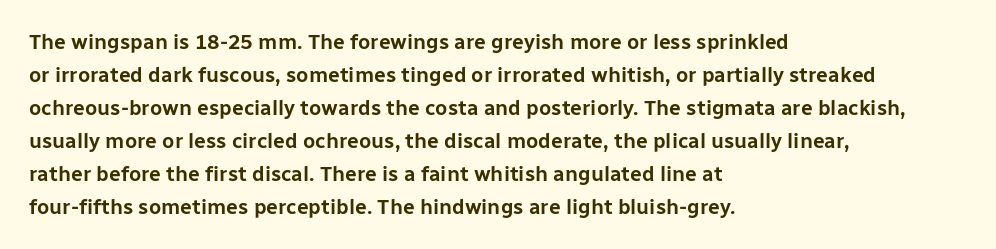
Do the letters lean? They stand straight. You could call the tracking neutral — neither tight nor loose. The passage shown is not underscored anywhere. The ragged edge is on the right, which tells us the setting is flush left. Students, observe: this is what conventionally led text looks like.
